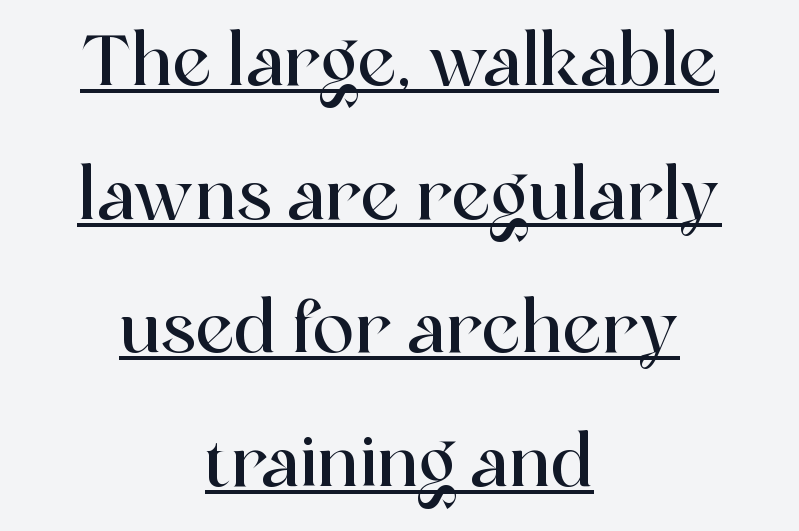
The image shows 70 px serif type, upright; set centered, loose line spacing (1.91x), normal letter spacing, underlined; a medium x-height.
